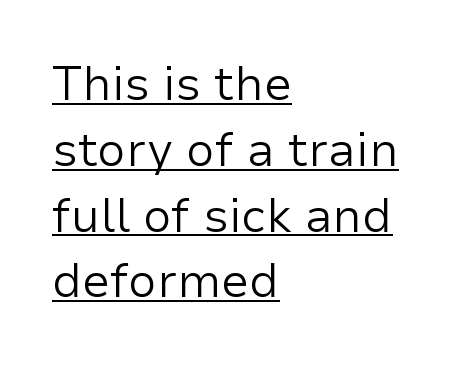
The rows are spaced the way most documents space them. This rendering uses left alignment, leaving the right contour irregular. The specimen reads as upright at a glance. The specimen includes a rule beneath the text block's lines. To sum up the face: it is a sans, with no serifs.
